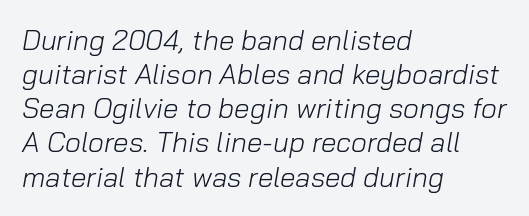
{"italic": "yes", "lean": "right", "slant_degrees": 10, "bold": "no", "weight": "light", "width": "normal", "stroke_contrast": "low", "x_height": "medium", "monospaced": "no", "underline": "no", "align": "left", "line_spacing_ratio": 1.22, "letter_spacing": "normal", "letter_spacing_em": 0.0, "glyph_px": 28}
